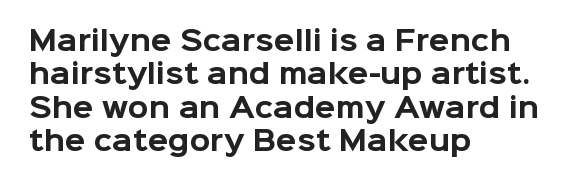
{"italic": "no", "bold": "yes", "underline": "no", "align": "left", "line_spacing_ratio": 1.24, "letter_spacing": "normal", "letter_spacing_em": 0.0, "glyph_px": 27}
